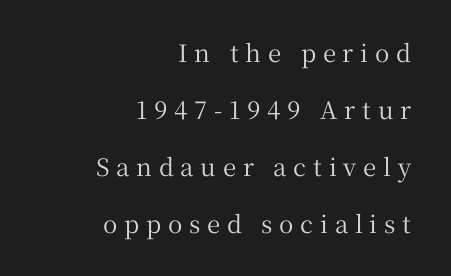
Q: Is the text italic (slanted)? A: No, it is upright.
Q: Is the text underlined? A: No.
Q: How is the paragraph aligned? A: Right-aligned.
Q: Is the spacing between letters normal or unusually wide? A: Unusually wide.
Q: Is the spacing between lines tight, normal or loose? A: Loose.
